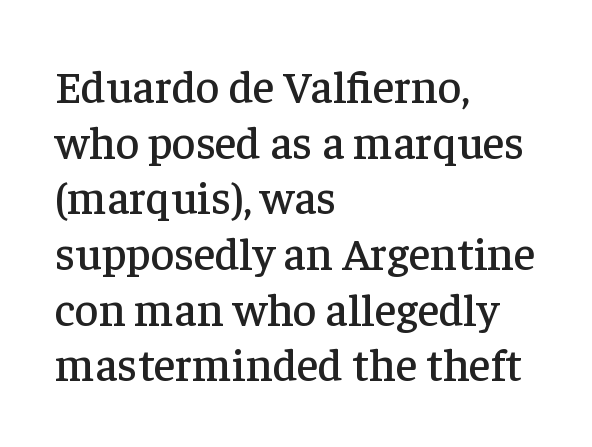
Q: Is the text italic (slanted)? A: No, it is upright.
Q: Is the typeface a serif or a sans-serif typeface? A: Serif.
Q: Is the text underlined? A: No.
Q: How is the paragraph aligned? A: Left-aligned.
Q: Is the spacing between letters normal or unusually wide? A: Normal.
Q: Width (condensed, normal, or wide)? A: Normal.
Q: Stroke contrast? A: Low.
Q: x-height? A: Medium.
Q: Monospaced? A: No.
